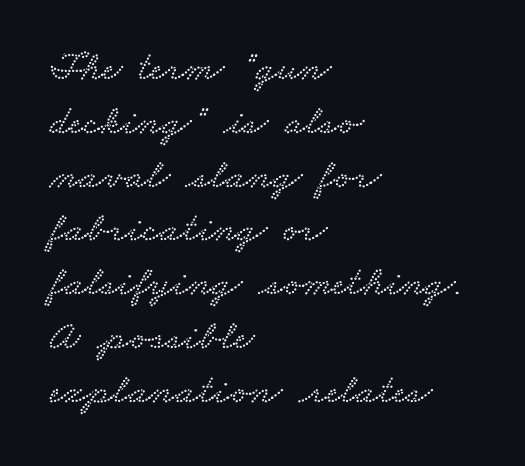
{"serif": "yes", "width": "wide", "stroke_contrast": "low", "x_height": "small", "monospaced": "no", "underline": "no", "align": "left", "line_spacing": "normal", "line_spacing_ratio": 1.28, "letter_spacing": "normal", "letter_spacing_em": 0.0, "glyph_px": 42}
